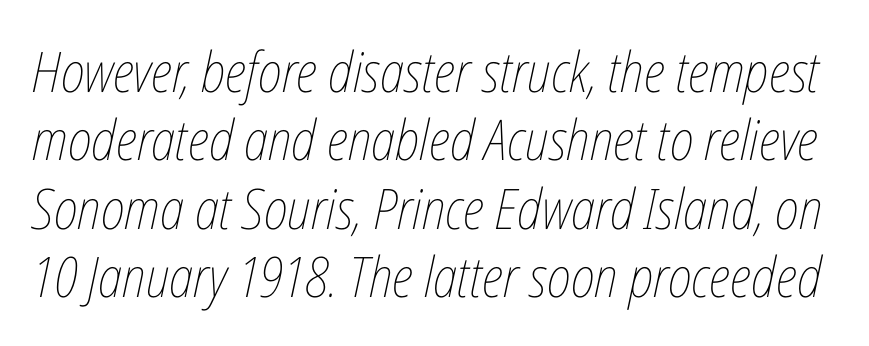
Q: Is the text bold? A: No.
Q: Is the text italic (slanted)? A: Yes, it leans right by about 12 degrees.
Q: Is the text underlined? A: No.
Q: Is the spacing between letters normal or unusually wide? A: Normal.
Q: Width (condensed, normal, or wide)? A: Condensed.
Q: Stroke contrast? A: Low.
Q: x-height? A: Medium.
Q: Monospaced? A: No.
